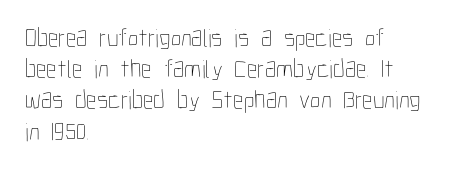
One-word summary of the alignment: left. In terms of letterspacing, this is plain default setting. The words here are not underlined. The characters are drawn with everyday or finer stroke widths. The letters stand straight up with perfectly vertical stems.
